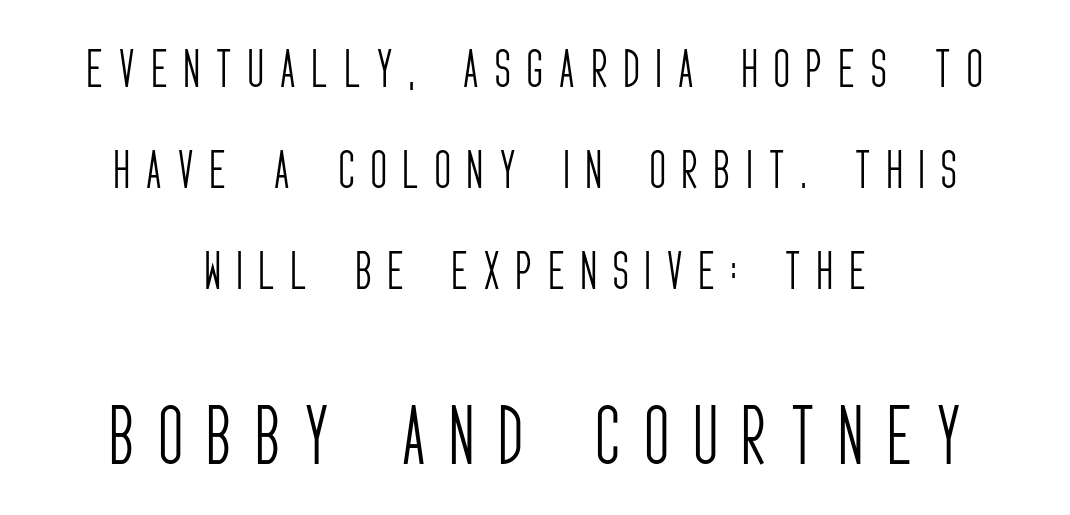
{"serif": "no", "italic": "no", "bold": "no", "weight": "light", "width": "condensed", "stroke_contrast": "low", "x_height": "large", "monospaced": "no", "underline": "no", "align": "center", "line_spacing": "loose", "line_spacing_ratio": 2.35, "letter_spacing": "wide", "letter_spacing_em": 0.39, "larger_block": "second", "size_ratio": 1.51, "glyph_px": 65}
